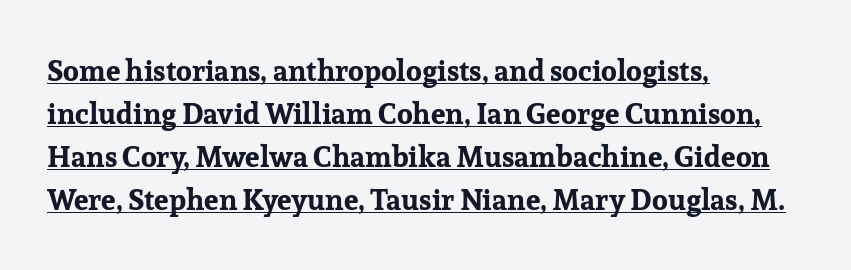
The image shows 29 px bold serif type, upright; set left-aligned, normal line spacing (1.48x), normal letter spacing, underlined; low stroke contrast and a medium x-height.
